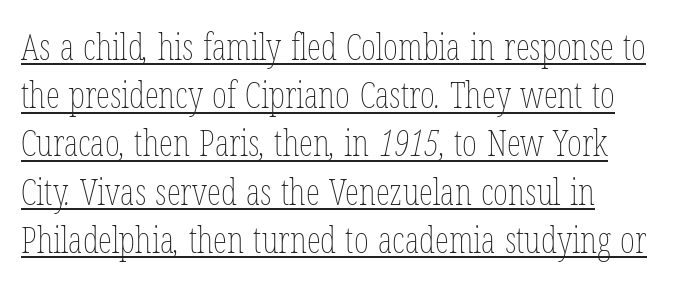
Q: Is the text bold? A: No.
Q: Is the text underlined? A: Yes.
Q: How is the paragraph aligned? A: Left-aligned.
Q: Is the spacing between letters normal or unusually wide? A: Normal.
Q: Is the spacing between lines tight, normal or loose? A: Normal.
Q: Width (condensed, normal, or wide)? A: Condensed.
Q: Stroke contrast? A: Low.
Q: x-height? A: Medium.
Q: Monospaced? A: No.
